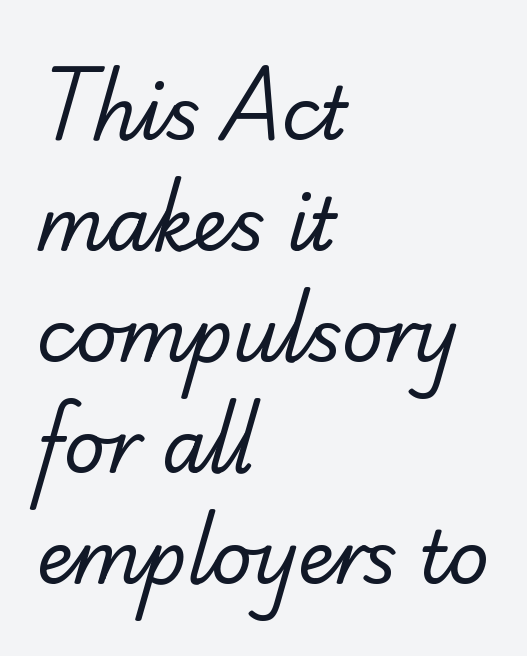
Q: Is the text bold? A: No.
Q: Is the typeface a serif or a sans-serif typeface? A: Sans-serif.
Q: Is the text underlined? A: No.
Q: How is the paragraph aligned? A: Left-aligned.
Q: Is the spacing between letters normal or unusually wide? A: Normal.
Q: Is the spacing between lines tight, normal or loose? A: Normal.
Q: Width (condensed, normal, or wide)? A: Normal.
Q: Stroke contrast? A: Low.
Q: x-height? A: Small.
Q: Monospaced? A: No.
